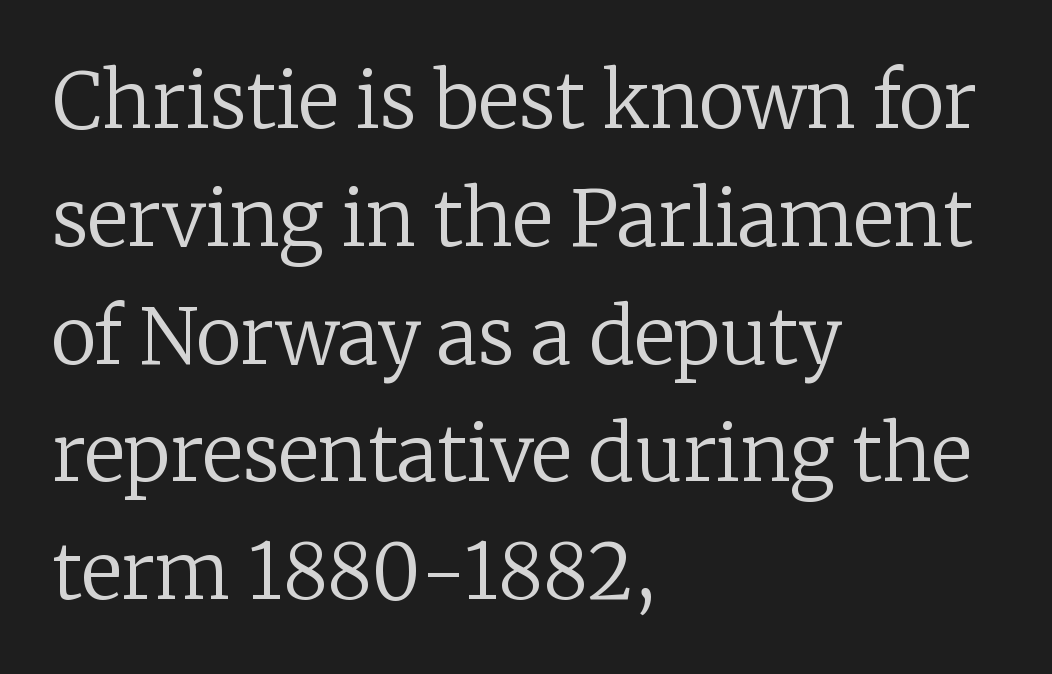
The image shows 77 px regular-weight serif type, upright; set left-aligned, normal line spacing (1.53x), normal letter spacing, not underlined; low stroke contrast and a medium x-height.
